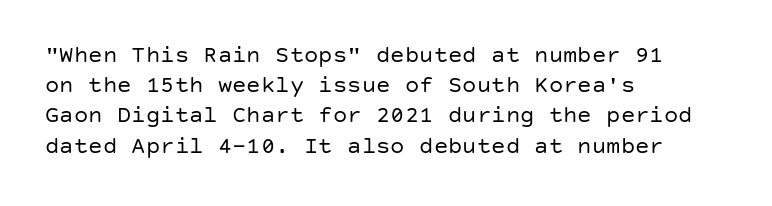
The image shows 24 px text type, upright; set left-aligned, normal line spacing (1.26x), normal letter spacing, not underlined.
